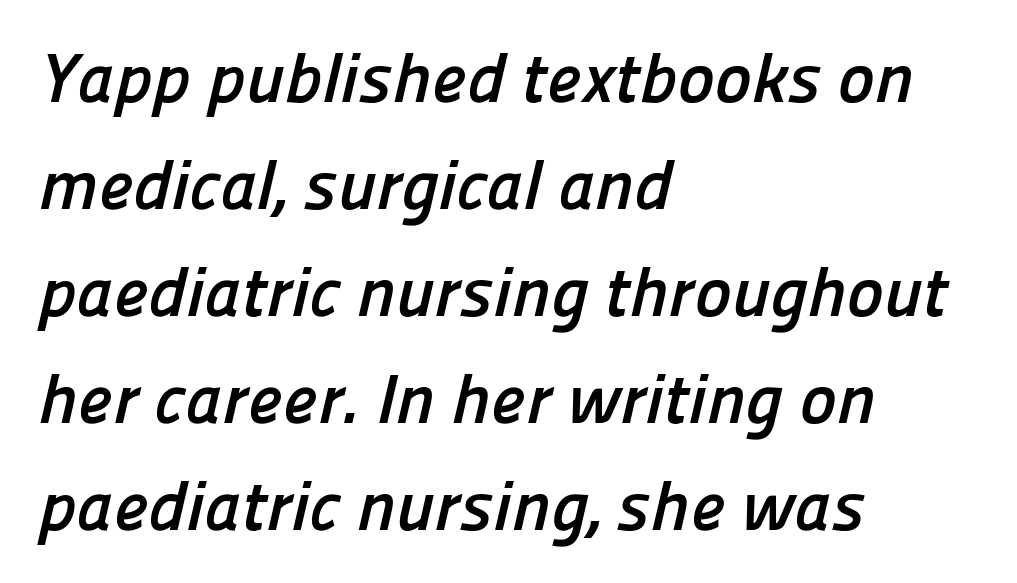
Q: Is the text bold? A: Yes.
Q: Is the typeface a serif or a sans-serif typeface? A: Sans-serif.
Q: Is the text underlined? A: No.
Q: How is the paragraph aligned? A: Left-aligned.
Q: Is the spacing between letters normal or unusually wide? A: Normal.
Q: Is the spacing between lines tight, normal or loose? A: Normal.
Q: Width (condensed, normal, or wide)? A: Normal.
Q: Stroke contrast? A: Low.
Q: x-height? A: Medium.
Q: Monospaced? A: No.
